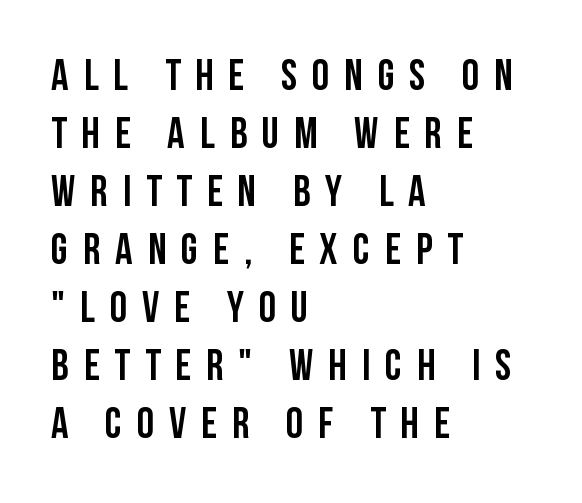
The image shows 43 px condensed sans-serif type, upright; set left-aligned, normal line spacing (1.35x), unusually wide letter spacing (+0.35 em), not underlined; low stroke contrast and a large x-height.
